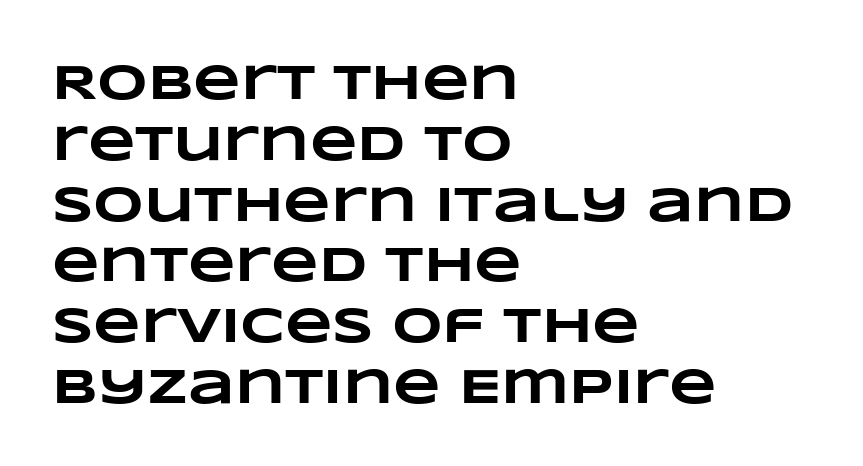
Q: Is the text bold? A: Yes.
Q: Is the text underlined? A: No.
Q: How is the paragraph aligned? A: Left-aligned.
Q: Is the spacing between letters normal or unusually wide? A: Normal.
Q: Width (condensed, normal, or wide)? A: Wide.
Q: Stroke contrast? A: Low.
Q: x-height? A: Large.
Q: Monospaced? A: No.
